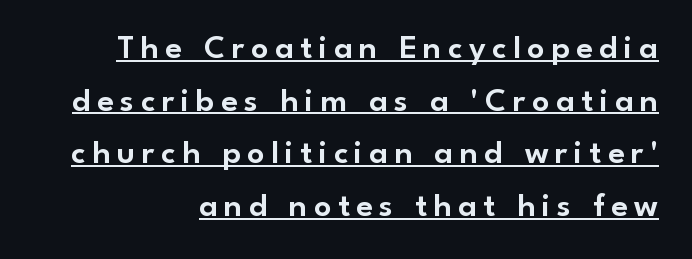
Q: Is the text italic (slanted)? A: No, it is upright.
Q: Is the typeface a serif or a sans-serif typeface? A: Sans-serif.
Q: Is the text underlined? A: Yes.
Q: How is the paragraph aligned? A: Right-aligned.
Q: Is the spacing between lines tight, normal or loose? A: Normal.
Q: Width (condensed, normal, or wide)? A: Normal.
Q: Stroke contrast? A: Low.
Q: x-height? A: Small.
Q: Monospaced? A: No.
